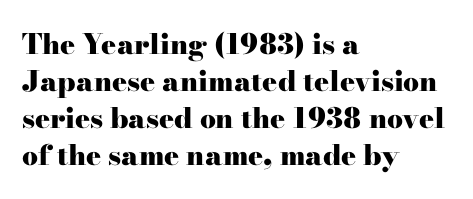
{"serif": "yes", "italic": "no", "bold": "yes", "weight": "heavy", "width": "wide", "stroke_contrast": "high", "x_height": "small", "monospaced": "no", "underline": "no", "align": "left", "line_spacing": "normal", "line_spacing_ratio": 1.32, "letter_spacing": "normal", "letter_spacing_em": 0.0, "glyph_px": 28}
